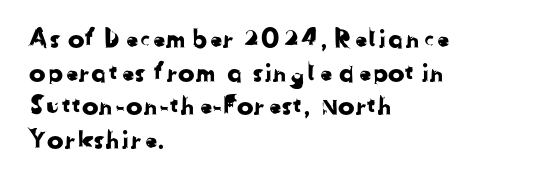
The image shows 25 px text type; set left-aligned, normal line spacing (1.35x), normal letter spacing, not underlined.
